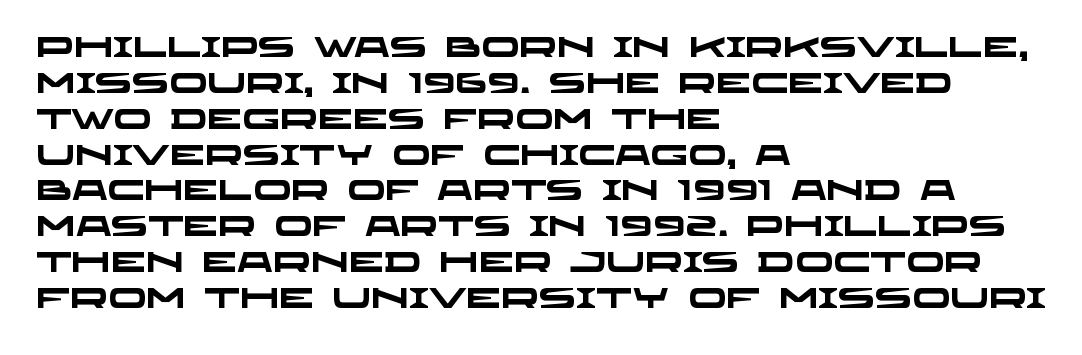
{"serif": "no", "bold": "yes", "weight": "heavy", "width": "wide", "stroke_contrast": "low", "x_height": "large", "monospaced": "no", "underline": "no", "align": "left", "line_spacing": "normal", "line_spacing_ratio": 1.28, "letter_spacing": "normal", "letter_spacing_em": 0.0, "glyph_px": 28}
